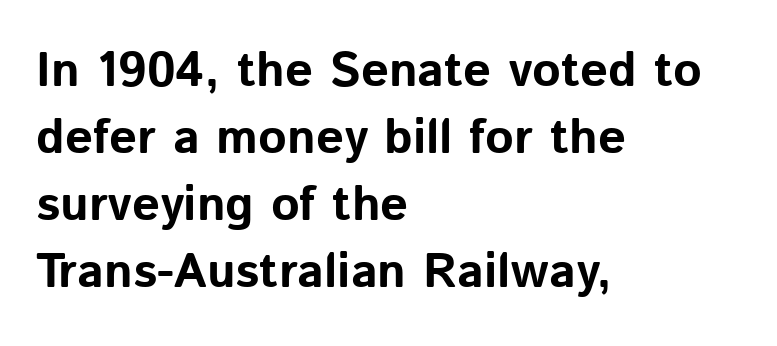
Q: Is the text bold? A: Yes.
Q: Is the text italic (slanted)? A: No, it is upright.
Q: Is the typeface a serif or a sans-serif typeface? A: Sans-serif.
Q: Is the text underlined? A: No.
Q: How is the paragraph aligned? A: Left-aligned.
Q: Is the spacing between letters normal or unusually wide? A: Normal.
Q: Is the spacing between lines tight, normal or loose? A: Normal.
Q: Width (condensed, normal, or wide)? A: Normal.
Q: Stroke contrast? A: Low.
Q: x-height? A: Medium.
Q: Monospaced? A: No.
